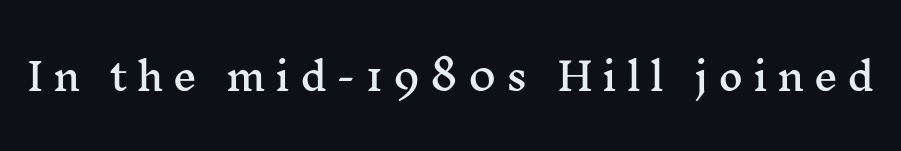
Tall strokes in this sample are plumb rather than angled. Here the glyphs are tracked loosely, breaking word shapes into spaced letters. Looks like regular typesetting: each glyph gets only the width it needs. Rule under the text: the space is simply empty. The rendering shows small feet on the letterforms — a serif design.
